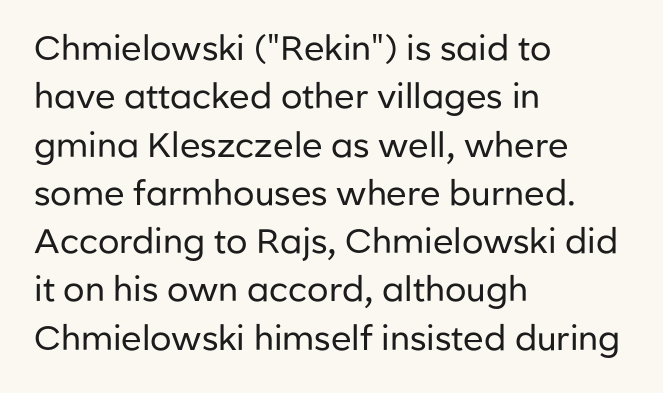
Q: Is the text bold? A: No.
Q: Is the text italic (slanted)? A: No, it is upright.
Q: Is the typeface a serif or a sans-serif typeface? A: Sans-serif.
Q: Is the text underlined? A: No.
Q: How is the paragraph aligned? A: Left-aligned.
Q: Is the spacing between letters normal or unusually wide? A: Normal.
Q: Is the spacing between lines tight, normal or loose? A: Normal.
Q: Width (condensed, normal, or wide)? A: Normal.
Q: Stroke contrast? A: Low.
Q: x-height? A: Medium.
Q: Monospaced? A: No.
